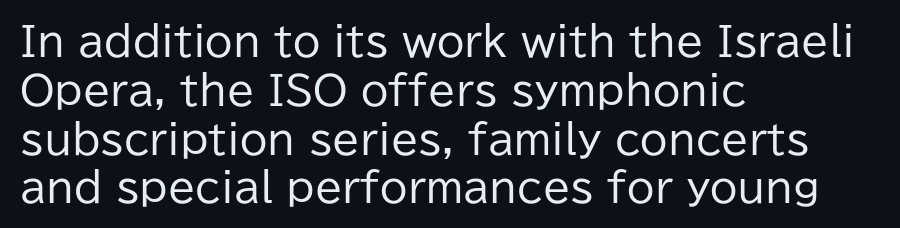
The image shows 40 px regular-weight sans-serif type, upright; set left-aligned, line spacing 1.22x, normal letter spacing, not underlined; low stroke contrast and a medium x-height.
